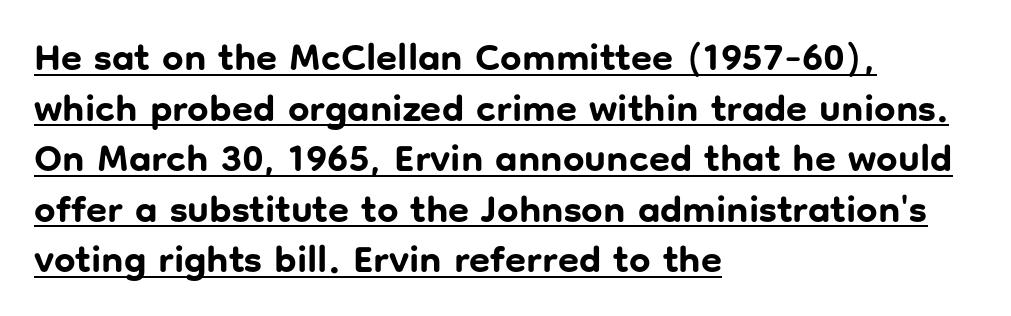
{"serif": "no", "italic": "no", "bold": "yes", "weight": "bold", "width": "normal", "stroke_contrast": "low", "x_height": "medium", "monospaced": "no", "underline": "yes", "align": "left", "line_spacing": "normal", "line_spacing_ratio": 1.33, "letter_spacing": "normal", "letter_spacing_em": 0.0, "glyph_px": 38}
